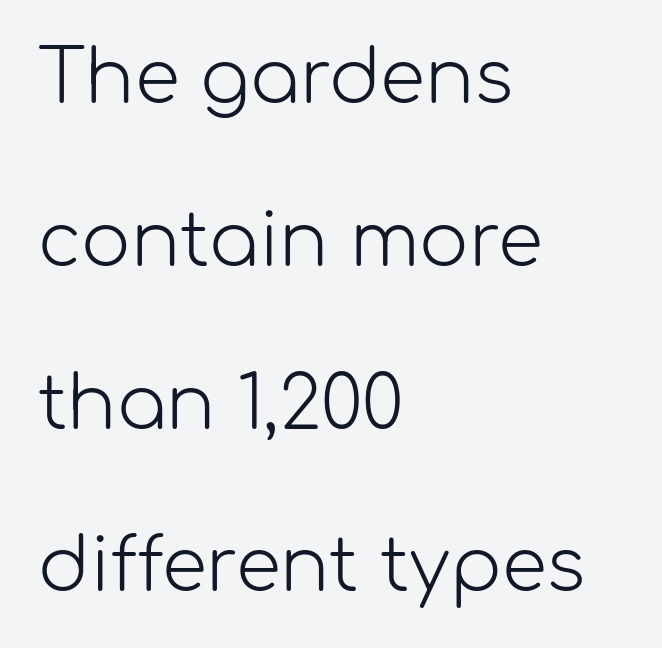
{"serif": "no", "italic": "no", "bold": "no", "weight": "light", "width": "normal", "stroke_contrast": "low", "x_height": "medium", "monospaced": "no", "underline": "no", "align": "left", "line_spacing": "loose", "line_spacing_ratio": 2.23, "letter_spacing": "normal", "letter_spacing_em": 0.0, "glyph_px": 73}
